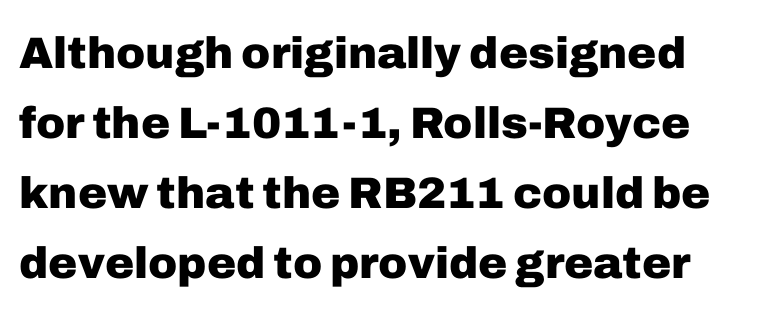
The image shows 44 px heavy sans-serif type, upright; set normal line spacing (1.59x), normal letter spacing, not underlined; low stroke contrast and a medium x-height.
